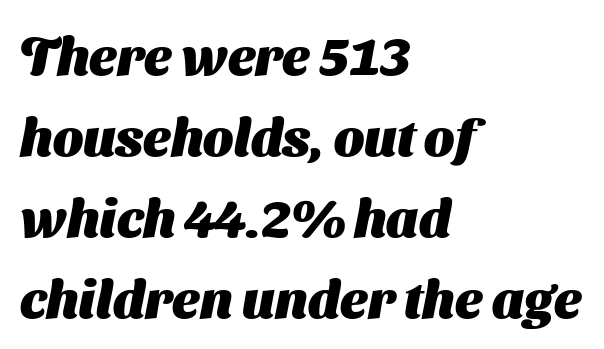
{"serif": "no", "bold": "yes", "weight": "heavy", "width": "normal", "stroke_contrast": "medium", "x_height": "medium", "monospaced": "no", "underline": "no", "align": "left", "line_spacing": "normal", "line_spacing_ratio": 1.53, "letter_spacing": "normal", "letter_spacing_em": 0.0, "glyph_px": 53}
